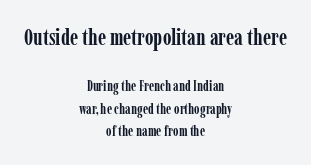
Q: Is the text bold? A: Yes.
Q: Is the text italic (slanted)? A: No, it is upright.
Q: Is the text underlined? A: No.
Q: How is the paragraph aligned? A: Centered.
Q: Is the spacing between letters normal or unusually wide? A: Normal.
Q: Is the spacing between lines tight, normal or loose? A: Normal.
Q: Which block of text is set in a larger size, the first (top) or the second (bottom)? A: The first (top) one.
